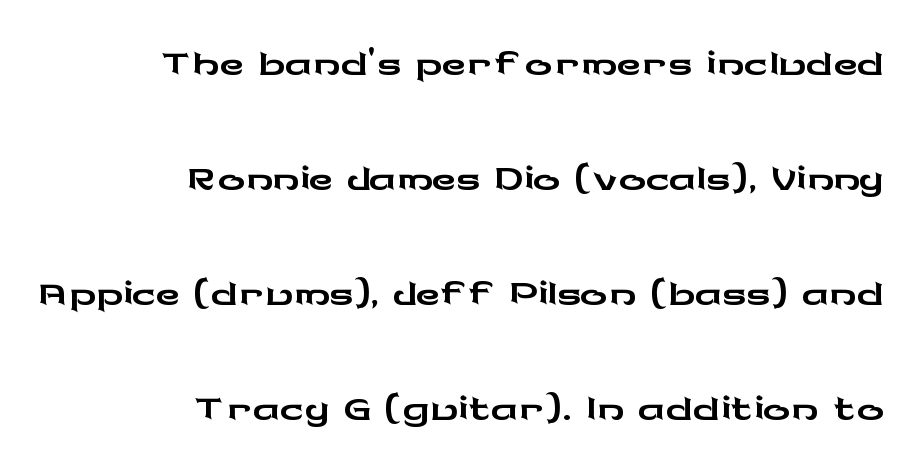
{"serif": "no", "italic": "no", "width": "wide", "stroke_contrast": "low", "x_height": "medium", "monospaced": "no", "underline": "no", "align": "right", "line_spacing": "normal", "line_spacing_ratio": 1.69, "letter_spacing": "normal", "letter_spacing_em": 0.0, "glyph_px": 68}
